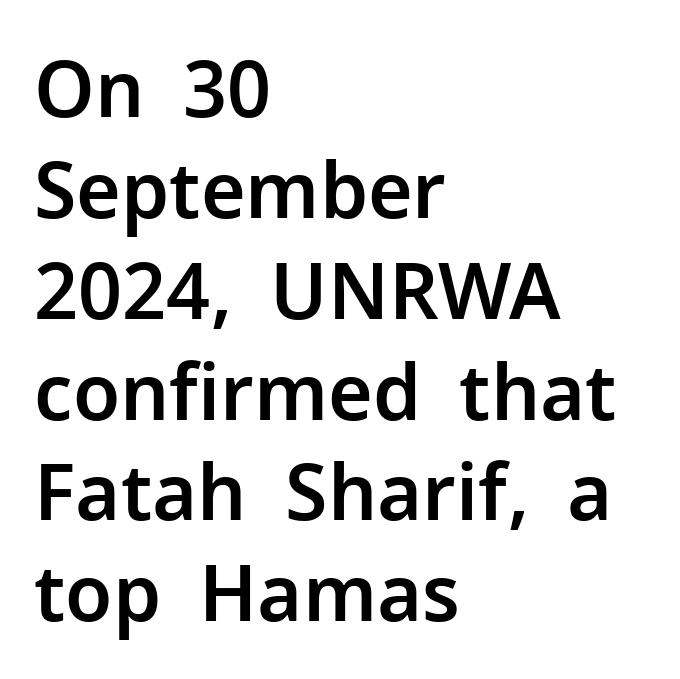
{"serif": "no", "italic": "no", "width": "normal", "stroke_contrast": "low", "x_height": "medium", "monospaced": "no", "underline": "no", "align": "left", "line_spacing": "normal", "line_spacing_ratio": 1.31, "letter_spacing": "normal", "letter_spacing_em": 0.0, "glyph_px": 77}
